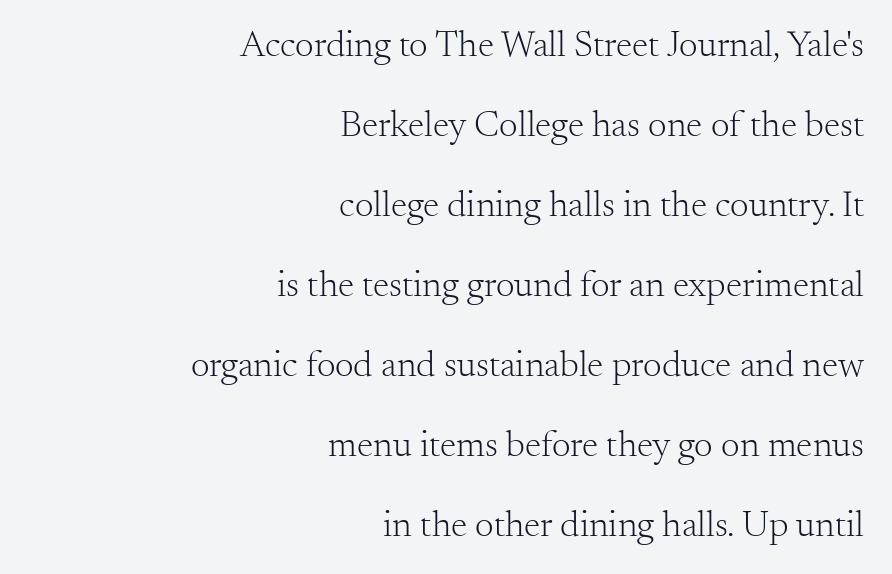
{"serif": "yes", "italic": "no", "bold": "no", "weight": "light", "width": "normal", "stroke_contrast": "medium", "x_height": "small", "monospaced": "no", "underline": "no", "align": "right", "line_spacing": "loose", "line_spacing_ratio": 2.16, "letter_spacing": "normal", "letter_spacing_em": 0.0, "glyph_px": 37}
